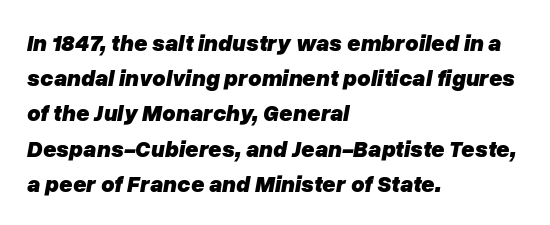
The image shows 23 px bold type, italic (leaning right); set left-aligned, normal line spacing (1.53x), normal letter spacing, not underlined.
